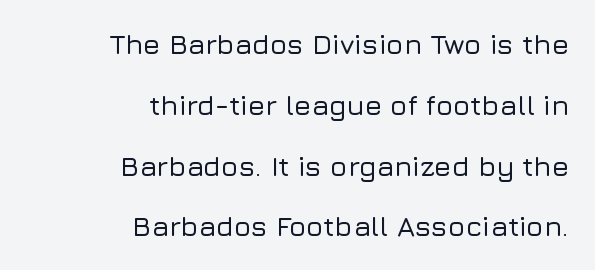
{"serif": "no", "italic": "no", "width": "normal", "stroke_contrast": "low", "x_height": "medium", "monospaced": "no", "underline": "no", "align": "right", "line_spacing": "loose", "line_spacing_ratio": 2.17, "letter_spacing": "normal", "letter_spacing_em": 0.0, "glyph_px": 28}
